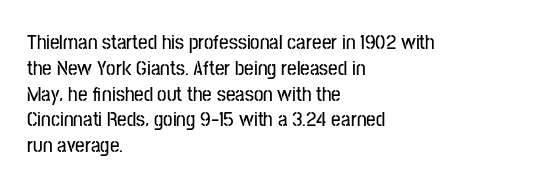
Q: Is the text italic (slanted)? A: No, it is upright.
Q: Is the text underlined? A: No.
Q: How is the paragraph aligned? A: Left-aligned.
Q: Is the spacing between letters normal or unusually wide? A: Normal.
